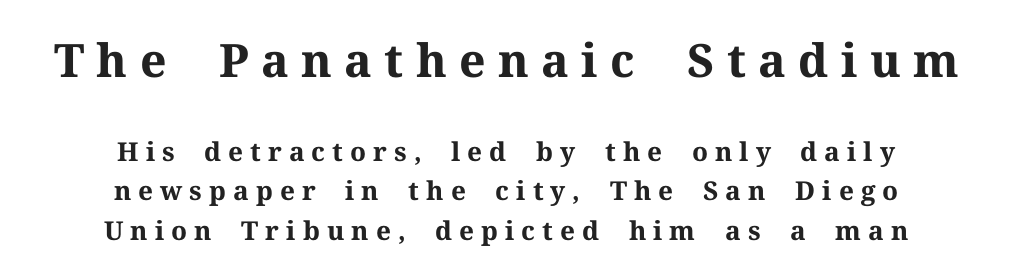
A normal amount of white space separates one row of letters from the next. If you drew a line through each stem, it would be perfectly vertical. This rendering widens character spacing well past its baseline value. Here the designer chose a conventional face with non-uniform glyph widths. Reading top to bottom, the characters get smaller at the block break.
